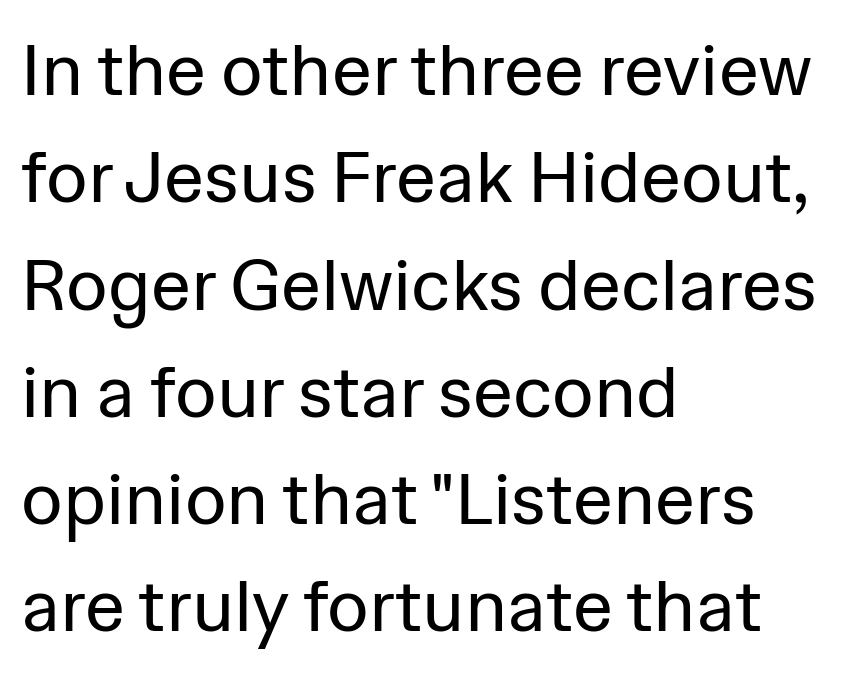
Bold? No — there's no thickening of the strokes. No word sits above an underline. Is this a fixed-width face? No — the glyphs have proportional, varying widths. This sample uses a sans-serif face.
